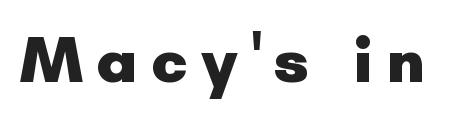
{"serif": "no", "italic": "no", "bold": "yes", "weight": "heavy", "width": "normal", "stroke_contrast": "low", "x_height": "small", "monospaced": "no", "underline": "no", "glyph_px": 66}
